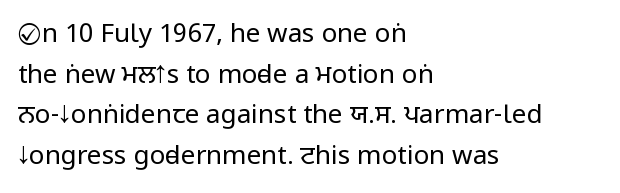
Q: Is the text bold? A: No.
Q: Is the text italic (slanted)? A: No, it is upright.
Q: Is the text underlined? A: No.
Q: How is the paragraph aligned? A: Left-aligned.
Q: Is the spacing between letters normal or unusually wide? A: Normal.
Q: Is the spacing between lines tight, normal or loose? A: Normal.
